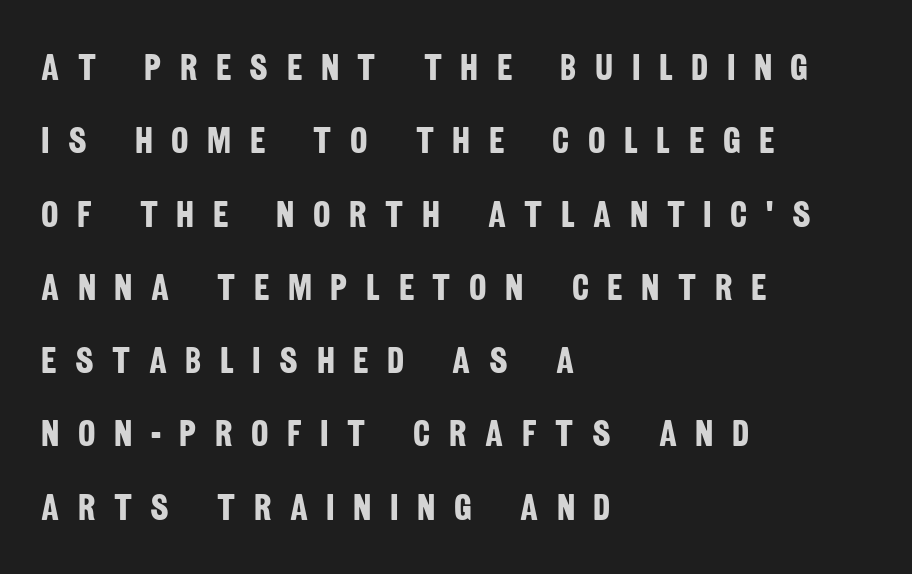
Q: Is the text bold? A: Yes.
Q: Is the typeface a serif or a sans-serif typeface? A: Sans-serif.
Q: Is the text underlined? A: No.
Q: How is the paragraph aligned? A: Left-aligned.
Q: Is the spacing between letters normal or unusually wide? A: Unusually wide.
Q: Is the spacing between lines tight, normal or loose? A: Loose.
Q: Width (condensed, normal, or wide)? A: Condensed.
Q: Stroke contrast? A: Low.
Q: x-height? A: Large.
Q: Monospaced? A: No.
